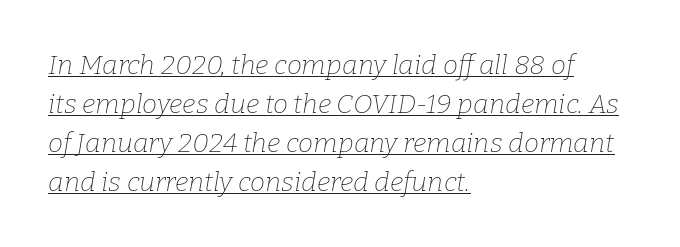
Looking at the ascenders, they clearly lean. Which margin do the lines hug? The left one — the right edge is uneven. A continuous stroke trails under the words, as in a hyperlink. The strokes carry an ordinary text weight at most. Tracking value appears to be zero — textbook default spacing. Line spacing here is normal.
